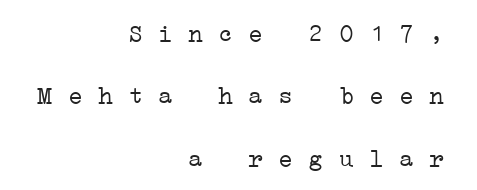
The image shows 25 px text type; set right-aligned, loose line spacing (2.5x), normal letter spacing, not underlined.
